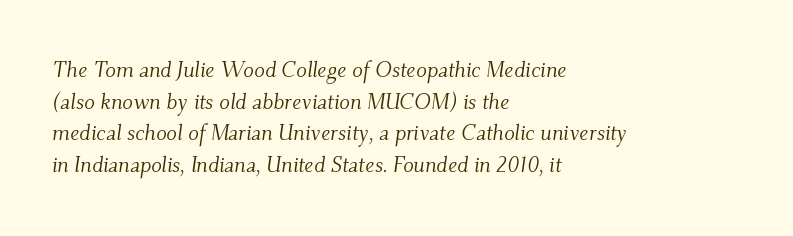
Look at the tracking — it's just the regular setting, nothing added. Glance below the letters and you will spot only blank space. The line-height multiplier appears to be the usual default. Is this a heavy cut? Hardly; it is regular or lighter. Italic: yes, the glyphs are oblique.
